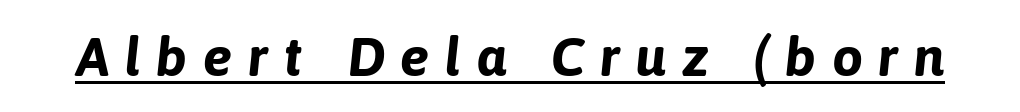
The image shows 55 px bold type, italic (leaning right); set unusually wide letter spacing (+0.28 em), underlined; low stroke contrast and a medium x-height.
